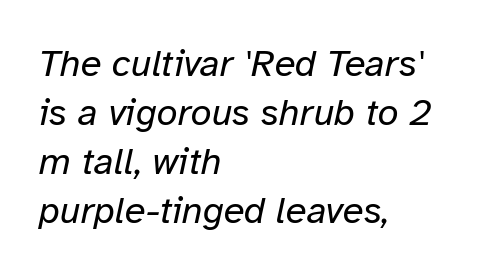
The image shows 38 px regular-weight type, italic (leaning right); set left-aligned, normal line spacing (1.29x), normal letter spacing, not underlined; low stroke contrast and a medium x-height.
